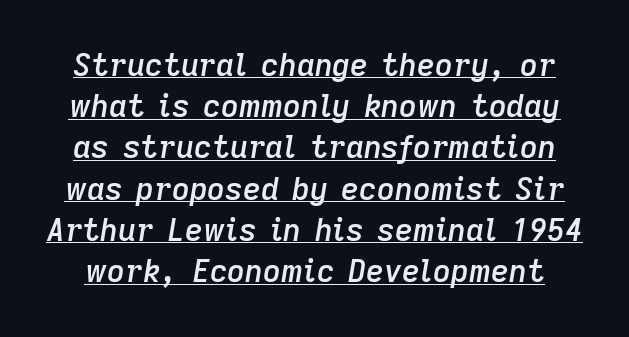
{"italic": "yes", "lean": "right", "slant_degrees": 9, "bold": "semi", "weight": "semibold", "width": "normal", "stroke_contrast": "low", "x_height": "medium", "monospaced": "no", "underline": "yes", "line_spacing": "normal", "line_spacing_ratio": 1.33, "letter_spacing": "normal", "letter_spacing_em": 0.0, "glyph_px": 31}
